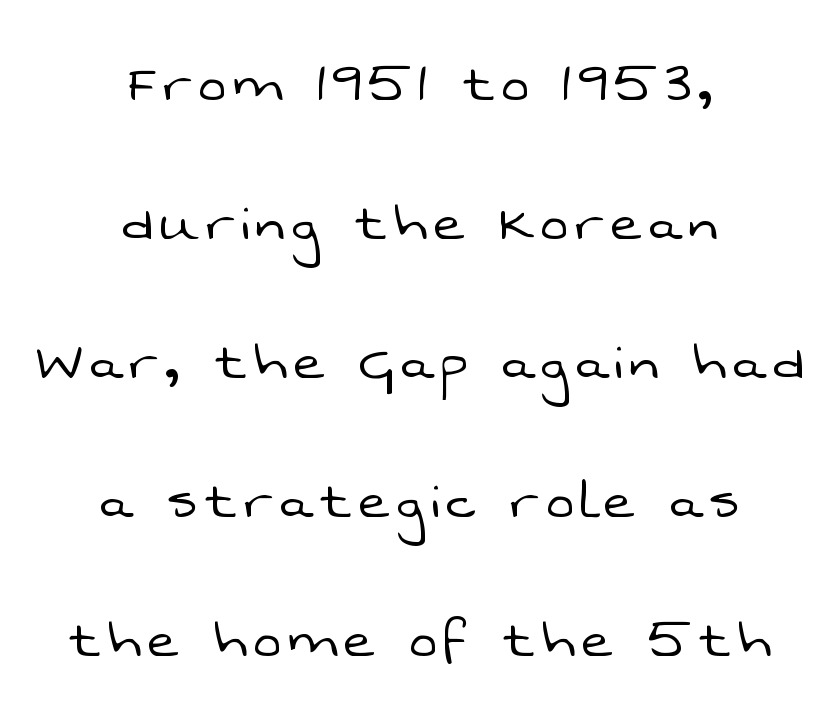
Stem width sits at or under what a default text font uses. I'd call this a sans setting — the letters go barefoot. The space beneath each line is pristine and unruled. The passage shown is typed in a proportional face where columns would drift. A typesetter would call this leading open, well beyond the default. Which margin do the lines hug? Neither — every line sits in the middle.
